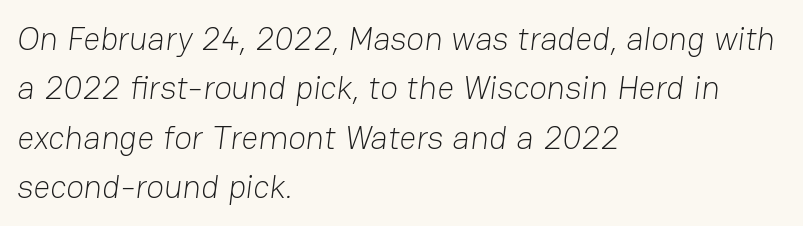
Q: Is the text bold? A: No.
Q: Is the typeface a serif or a sans-serif typeface? A: Sans-serif.
Q: Is the text underlined? A: No.
Q: How is the paragraph aligned? A: Left-aligned.
Q: Is the spacing between letters normal or unusually wide? A: Normal.
Q: Is the spacing between lines tight, normal or loose? A: Normal.
Q: Width (condensed, normal, or wide)? A: Normal.
Q: Stroke contrast? A: Low.
Q: x-height? A: Medium.
Q: Monospaced? A: No.
